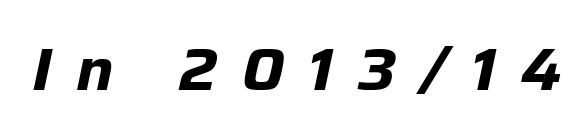
{"italic": "yes", "lean": "right", "slant_degrees": 12, "bold": "yes", "weight": "bold", "width": "normal", "stroke_contrast": "low", "x_height": "medium", "monospaced": "no", "underline": "no", "letter_spacing": "wide", "letter_spacing_em": 0.41, "glyph_px": 59}
